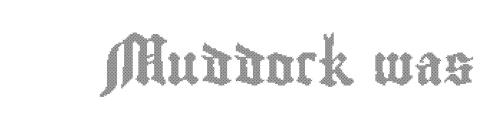
Q: Is the text italic (slanted)? A: No, it is upright.
Q: Is the text underlined? A: No.
Q: Is the spacing between letters normal or unusually wide? A: Normal.
Q: Width (condensed, normal, or wide)? A: Condensed.
Q: x-height? A: Small.
Q: Monospaced? A: No.
